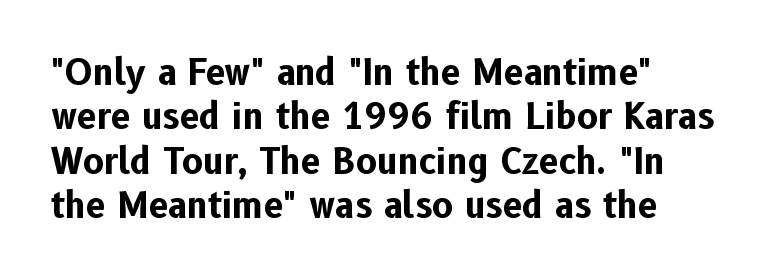
This sample has the flowing, uneven cadence of proportional lettering. Stroke thickness is high; the sample reads as a true bold. Has an underline been added? It has not. Summary of vertical rhythm: regular, with standard interline spacing.
